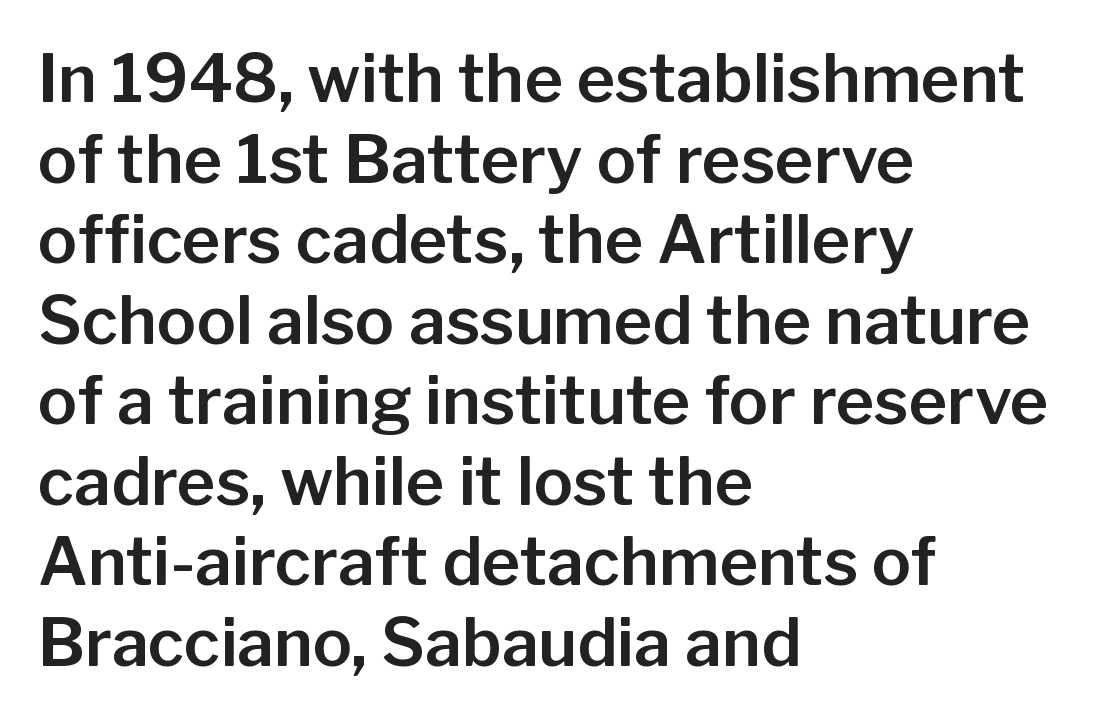
{"serif": "no", "italic": "no", "width": "normal", "stroke_contrast": "low", "x_height": "medium", "monospaced": "no", "underline": "no", "align": "left", "line_spacing_ratio": 1.22, "letter_spacing": "normal", "letter_spacing_em": 0.0, "glyph_px": 66}
